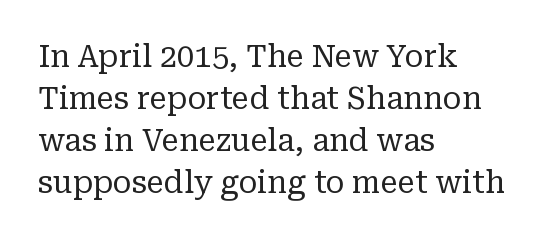
Q: Is the text bold? A: No.
Q: Is the text italic (slanted)? A: No, it is upright.
Q: Is the typeface a serif or a sans-serif typeface? A: Serif.
Q: Is the text underlined? A: No.
Q: How is the paragraph aligned? A: Left-aligned.
Q: Is the spacing between letters normal or unusually wide? A: Normal.
Q: Is the spacing between lines tight, normal or loose? A: Normal.
Q: Width (condensed, normal, or wide)? A: Normal.
Q: Stroke contrast? A: Low.
Q: x-height? A: Medium.
Q: Monospaced? A: No.
